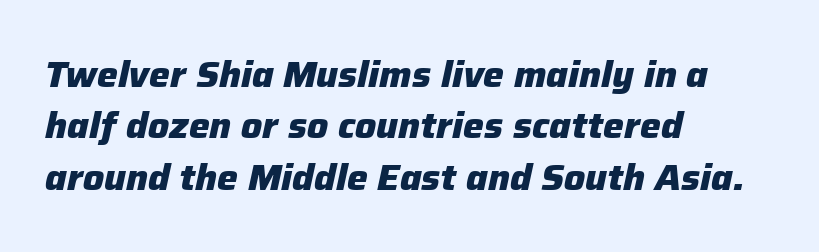
{"italic": "yes", "lean": "right", "slant_degrees": 12, "bold": "yes", "weight": "heavy", "width": "normal", "stroke_contrast": "low", "x_height": "medium", "monospaced": "no", "underline": "no", "align": "left", "line_spacing": "normal", "line_spacing_ratio": 1.39, "letter_spacing": "normal", "letter_spacing_em": 0.0, "glyph_px": 37}
